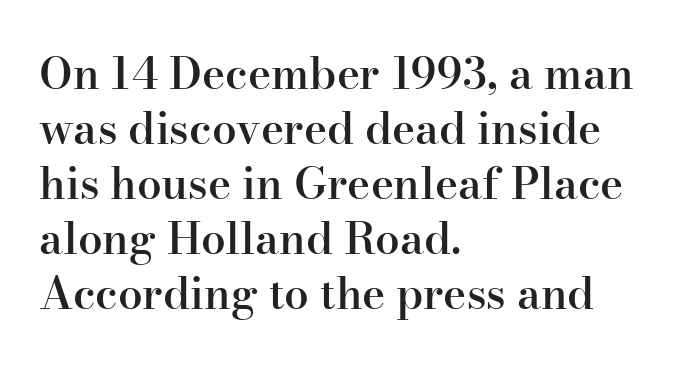
Designer's note — italics off, roman on. Caption: multi-line text, flush left, ragged right. The letters carry serifs — small finishing strokes at the ends of their stems. The passage shown stacks its lines at a standard gap. The face used here is rendered with its standard letterfit.
